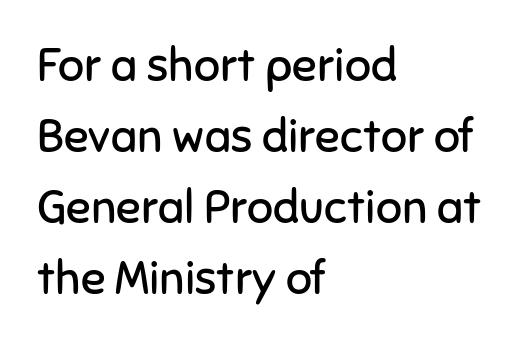
Q: Is the text bold? A: No.
Q: Is the text italic (slanted)? A: No, it is upright.
Q: Is the typeface a serif or a sans-serif typeface? A: Sans-serif.
Q: Is the text underlined? A: No.
Q: How is the paragraph aligned? A: Left-aligned.
Q: Is the spacing between letters normal or unusually wide? A: Normal.
Q: Is the spacing between lines tight, normal or loose? A: Normal.
Q: Width (condensed, normal, or wide)? A: Normal.
Q: Stroke contrast? A: Low.
Q: x-height? A: Medium.
Q: Monospaced? A: No.
